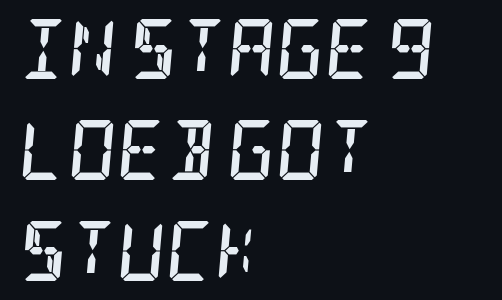
{"serif": "yes", "italic": "yes", "lean": "right", "slant_degrees": 5, "bold": "yes", "weight": "semibold", "width": "condensed", "stroke_contrast": "low", "x_height": "large", "underline": "no", "align": "left", "line_spacing": "normal", "line_spacing_ratio": 1.68, "letter_spacing": "normal", "letter_spacing_em": 0.0, "glyph_px": 60}
